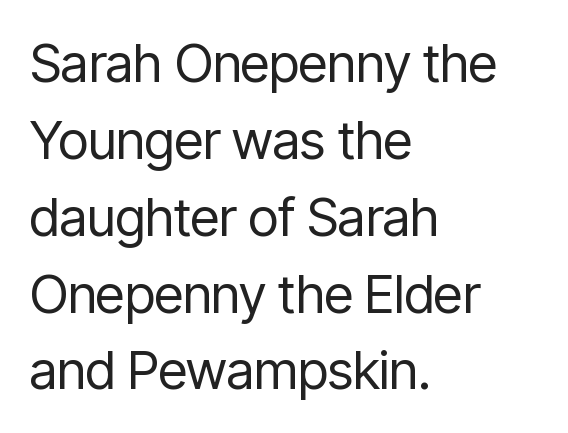
Q: Is the text bold? A: No.
Q: Is the text italic (slanted)? A: No, it is upright.
Q: Is the typeface a serif or a sans-serif typeface? A: Sans-serif.
Q: Is the text underlined? A: No.
Q: How is the paragraph aligned? A: Left-aligned.
Q: Is the spacing between letters normal or unusually wide? A: Normal.
Q: Is the spacing between lines tight, normal or loose? A: Normal.
Q: Width (condensed, normal, or wide)? A: Condensed.
Q: Stroke contrast? A: Low.
Q: x-height? A: Medium.
Q: Monospaced? A: No.
